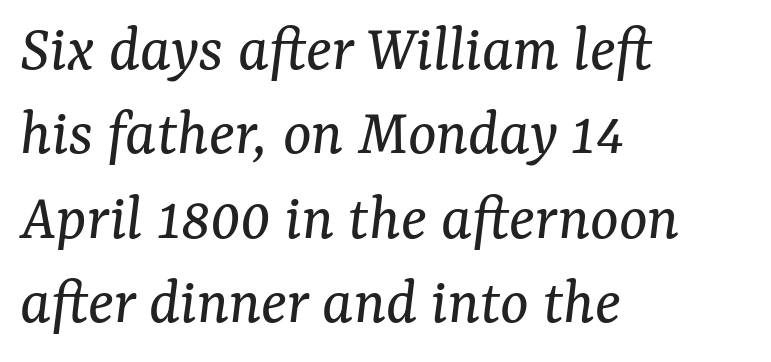
{"serif": "yes", "italic": "yes", "lean": "right", "slant_degrees": 7, "bold": "no", "weight": "regular", "width": "normal", "stroke_contrast": "medium", "x_height": "medium", "monospaced": "no", "underline": "no", "align": "left", "line_spacing": "normal", "line_spacing_ratio": 1.26, "letter_spacing": "normal", "letter_spacing_em": 0.0, "glyph_px": 67}
